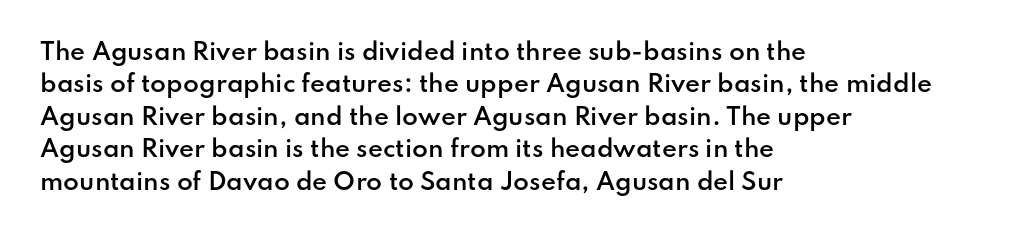
Compared with typical body copy, the letter spacing here is the same. The ragged edge is on the right, which tells us the setting is flush left. The line-height multiplier appears to be the usual default. Is the type bold? Partly — it's a semibold, heavier than regular but not fully bold. Style check: upright.
